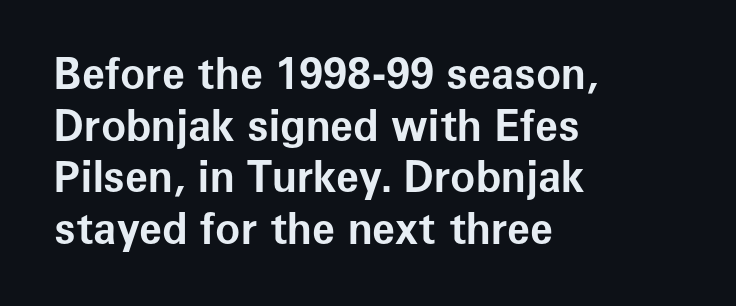
{"serif": "no", "italic": "no", "bold": "yes", "weight": "bold", "width": "normal", "stroke_contrast": "low", "x_height": "medium", "monospaced": "no", "underline": "no", "align": "left", "line_spacing_ratio": 1.23, "letter_spacing": "normal", "letter_spacing_em": 0.0, "glyph_px": 42}
